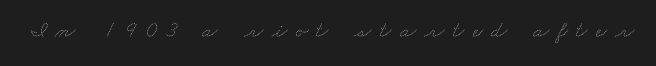
The image shows 23 px text type; set unusually wide letter spacing (+0.36 em), not underlined.
